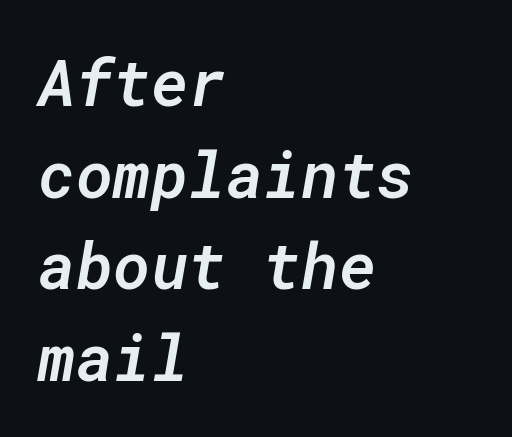
{"italic": "yes", "lean": "right", "slant_degrees": 10, "bold": "semi", "weight": "semibold", "width": "normal", "stroke_contrast": "low", "x_height": "medium", "monospaced": "yes", "underline": "no", "align": "left", "line_spacing": "normal", "line_spacing_ratio": 1.43, "letter_spacing": "normal", "letter_spacing_em": 0.0, "glyph_px": 64}
